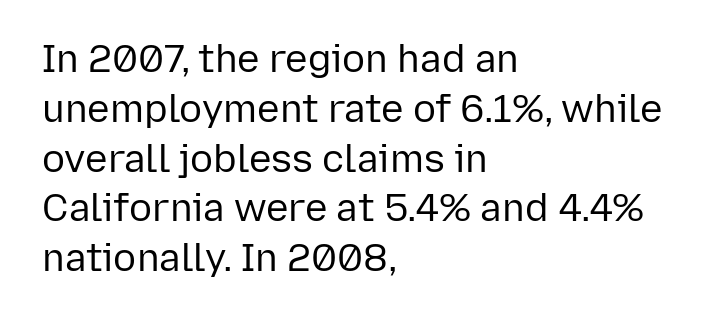
The image shows 38 px regular-weight sans-serif type, upright; set left-aligned, normal line spacing (1.31x), normal letter spacing, not underlined; low stroke contrast and a medium x-height.
